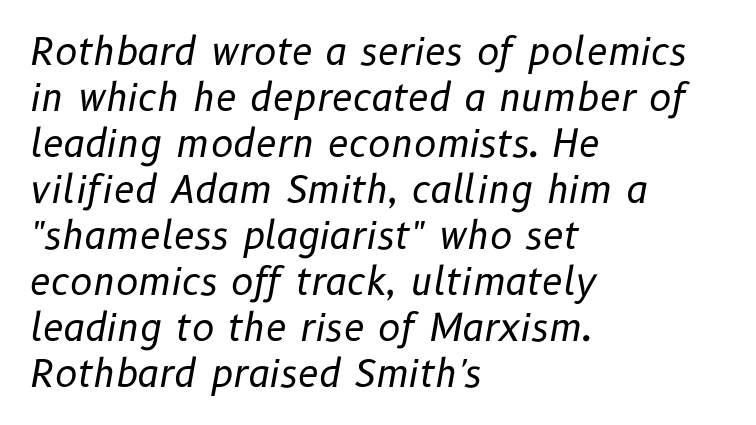
Q: Is the text bold? A: No.
Q: Is the text italic (slanted)? A: Yes, it leans right by about 10 degrees.
Q: Is the text underlined? A: No.
Q: How is the paragraph aligned? A: Left-aligned.
Q: Is the spacing between letters normal or unusually wide? A: Normal.
Q: Width (condensed, normal, or wide)? A: Normal.
Q: Stroke contrast? A: Low.
Q: x-height? A: Medium.
Q: Monospaced? A: No.
